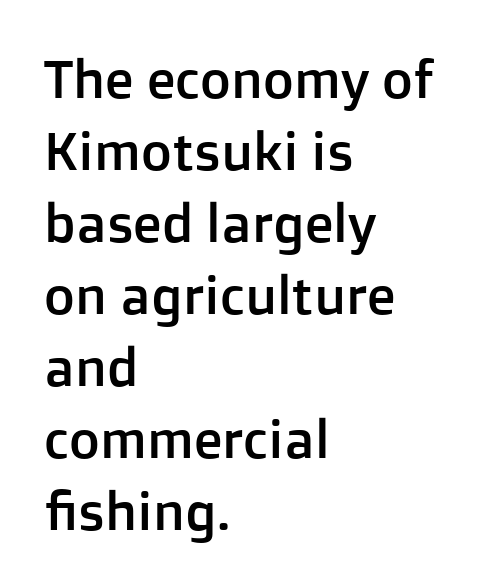
{"serif": "no", "italic": "no", "width": "normal", "stroke_contrast": "low", "x_height": "medium", "monospaced": "no", "underline": "no", "align": "left", "line_spacing": "normal", "line_spacing_ratio": 1.36, "letter_spacing": "normal", "letter_spacing_em": 0.0, "glyph_px": 53}
